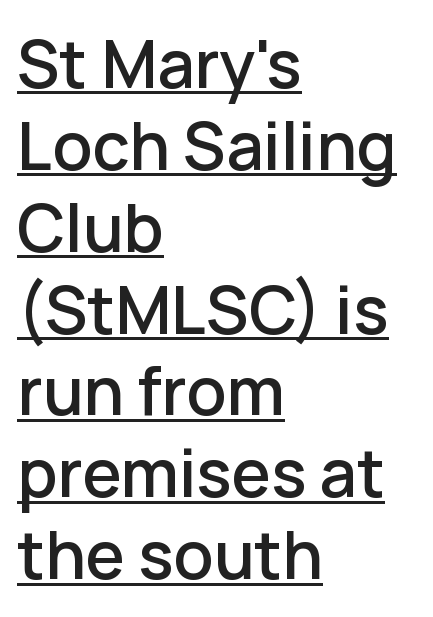
Casual observation: everything's shoved over to the left. Does a line run under the words? Yes, clearly. No italicization has been applied; the sample stays upright. Think of a printed novel: that variable character pitch is what you see here. What kind of face is this? One without serifs — a sans. Between one letter and the next there's only the usual sliver of space.
